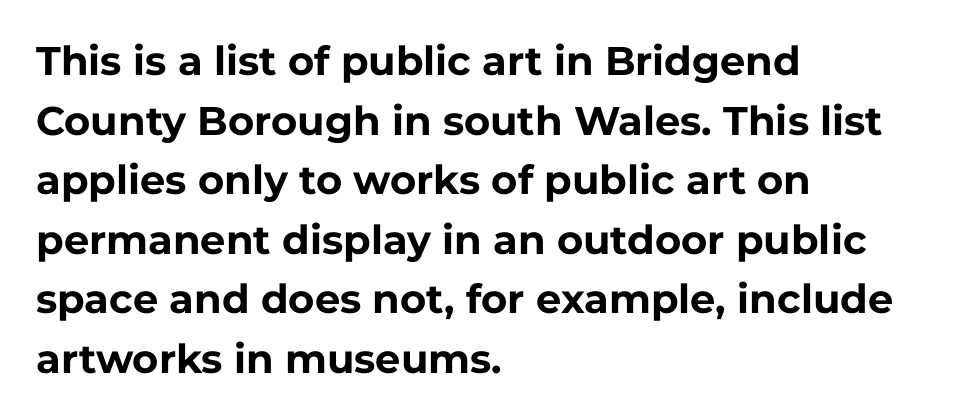
This sample uses a sans-serif face. Proportional: the letters do not fall into vertical columns. How would I describe the line gaps? Plain and ordinary. Rendered with straight, roman letterforms. Casual observation: everything's shoved over to the left.
